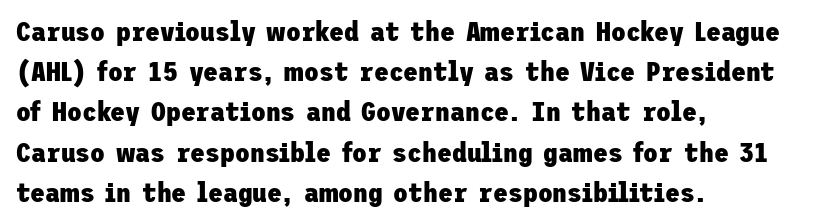
The image shows 27 px bold type, upright; set left-aligned, normal line spacing (1.49x), normal letter spacing, not underlined.
